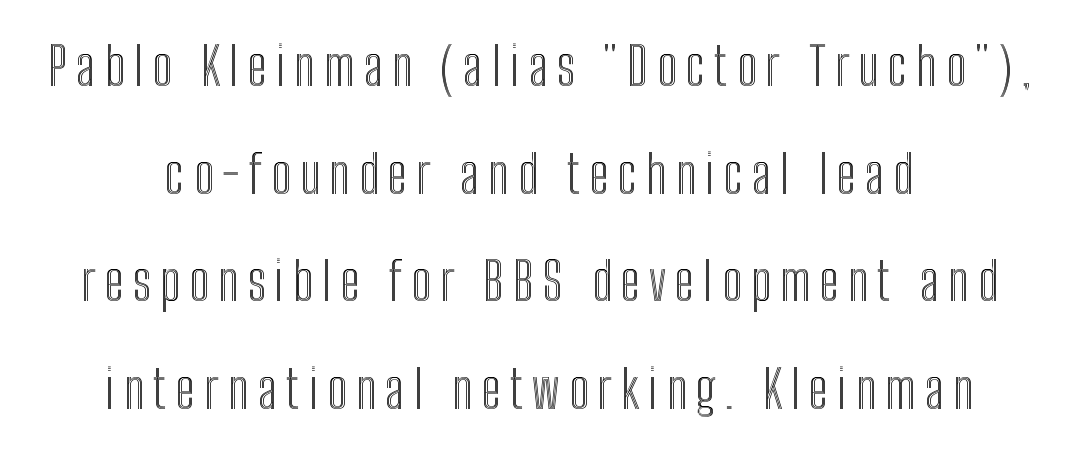
Characters remain perfectly vertical along every line. The whitespace from short lines is split evenly between both sides. Each letter keeps its own natural width here, so spacing adapts to shape. Summary of vertical rhythm: relaxed, with wide interline spacing. Type without underlining.
